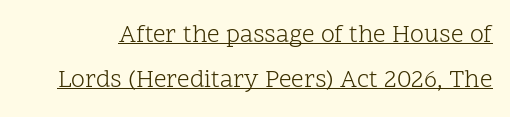
A typesetter would mark this as roman, not italic. Underlining? Definitely there. The letterforms sit shoulder to shoulder at normal distance. Weight class: somewhere from thin through regular.
